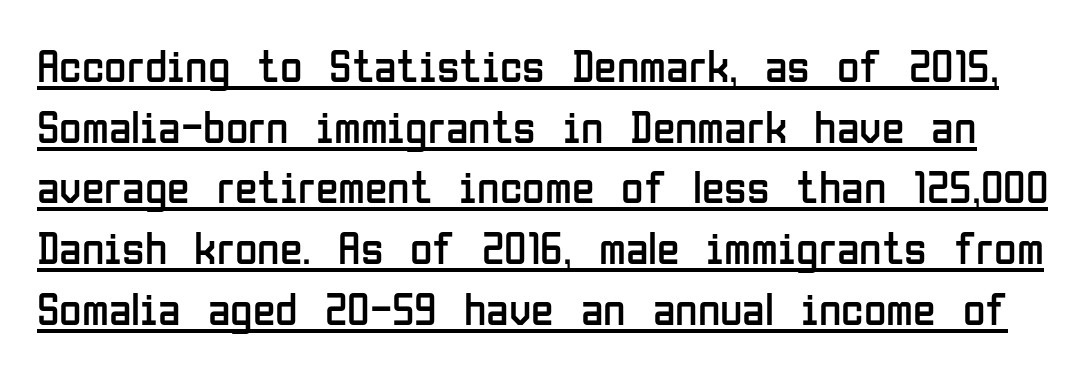
Observe the absence of serifs on each vertical stroke in this sample. Successive baselines arrive at the customary interval. This reads as an unemphasized weight, regular at the heaviest. Words appear dense and cohesive because spacing is normal.
